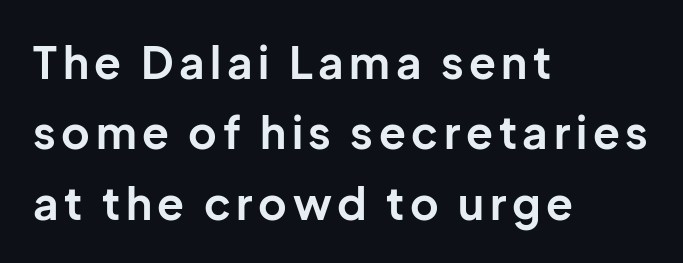
Q: Is the text bold? A: Yes.
Q: Is the text italic (slanted)? A: No, it is upright.
Q: Is the typeface a serif or a sans-serif typeface? A: Sans-serif.
Q: Is the text underlined? A: No.
Q: How is the paragraph aligned? A: Left-aligned.
Q: Is the spacing between lines tight, normal or loose? A: Normal.
Q: Width (condensed, normal, or wide)? A: Normal.
Q: Stroke contrast? A: Low.
Q: x-height? A: Medium.
Q: Monospaced? A: No.
